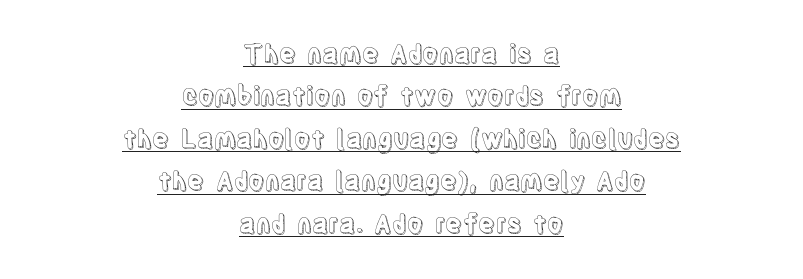
{"italic": "no", "underline": "yes", "align": "center", "line_spacing": "normal", "line_spacing_ratio": 1.7, "letter_spacing": "normal", "letter_spacing_em": 0.0, "glyph_px": 25}
